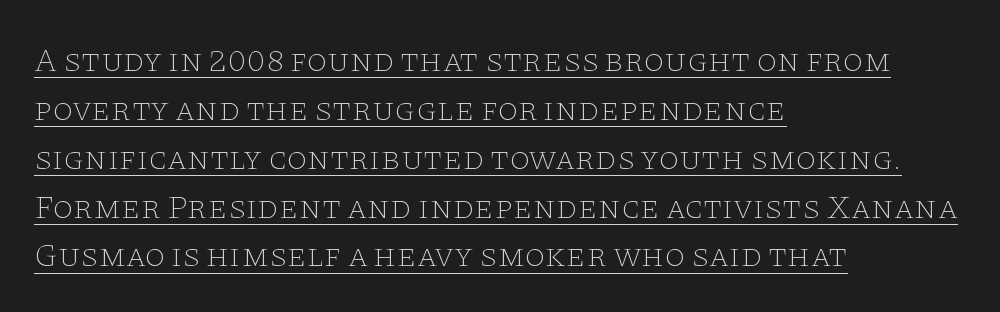
The lines sit at an ordinary, default distance from one another. Ink coverage per letter is moderate at most. Here the designer chose a conventional face with non-uniform glyph widths. The designer went with a serif here, giving each stem small feet.
